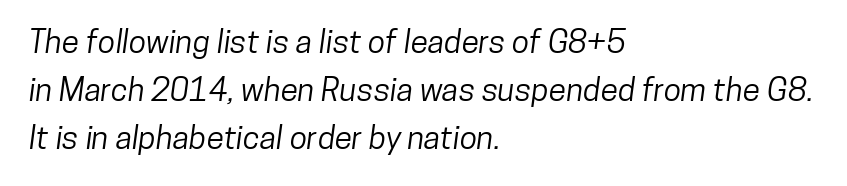
Check under the words: just untouched page. These lines are set flush left with a ragged right edge. The letters sit at their default tracking, neither squeezed nor spread. Look at the bottom of the vertical strokes: they stop flat, with no serifs. Horizontal bands of white between lines are of average thickness. This sample has the flowing, uneven cadence of proportional lettering.
